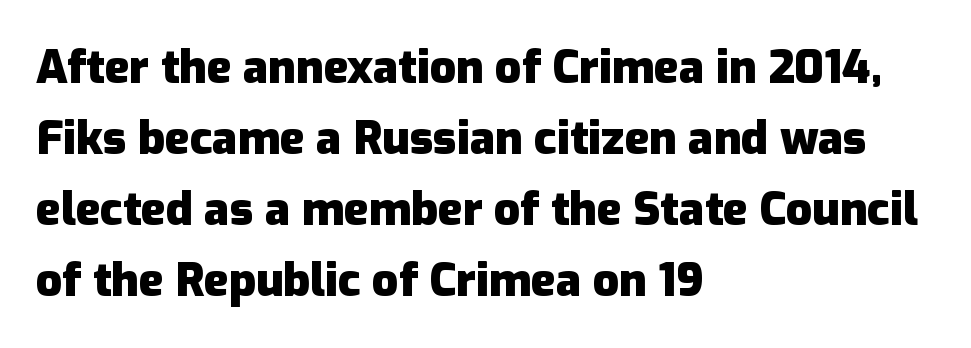
The image shows 46 px heavy sans-serif type, upright; set left-aligned, normal line spacing (1.54x), normal letter spacing, not underlined; low stroke contrast and a medium x-height.
